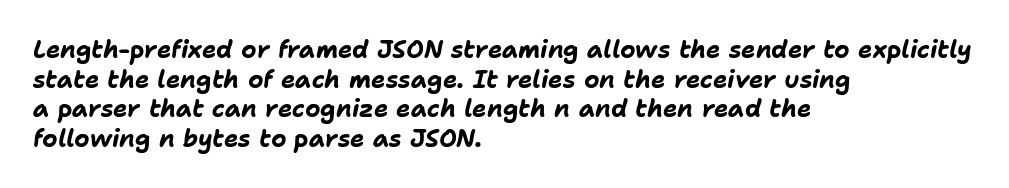
{"italic": "yes", "lean": "right", "slant_degrees": 11, "bold": "yes", "underline": "no", "align": "left", "line_spacing_ratio": 1.23, "letter_spacing": "normal", "letter_spacing_em": 0.0, "glyph_px": 24}
